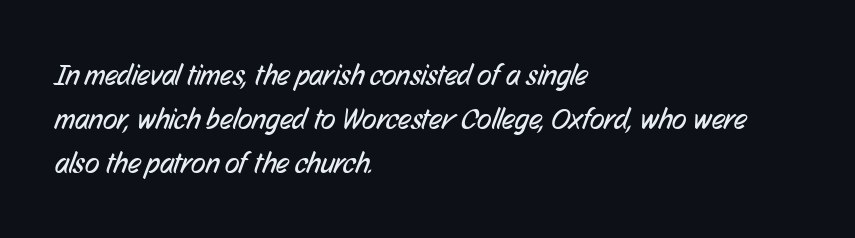
The image shows 30 px regular-weight, condensed sans-serif type; set left-aligned, normal line spacing (1.46x), normal letter spacing, not underlined; low stroke contrast and a medium x-height.
